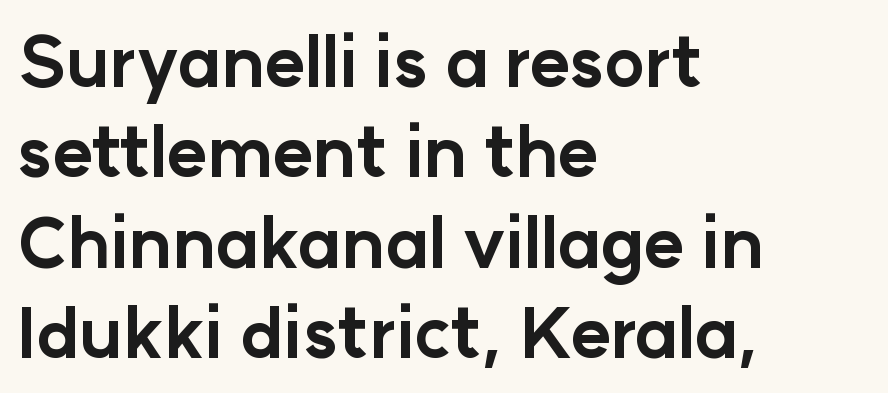
The image shows 69 px bold sans-serif type, upright; set left-aligned, normal line spacing (1.31x), normal letter spacing, not underlined; low stroke contrast and a medium x-height.
